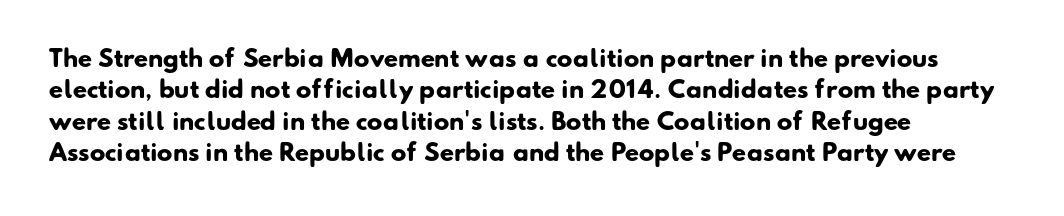
{"bold": "yes", "underline": "no", "align": "left", "line_spacing": "normal", "line_spacing_ratio": 1.36, "letter_spacing": "normal", "letter_spacing_em": 0.0, "glyph_px": 23}
